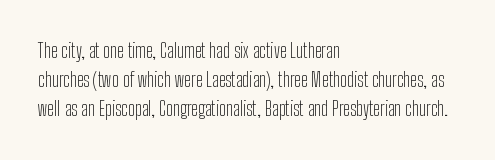
Q: Is the text bold? A: No.
Q: Is the text italic (slanted)? A: No, it is upright.
Q: Is the text underlined? A: No.
Q: How is the paragraph aligned? A: Left-aligned.
Q: Is the spacing between letters normal or unusually wide? A: Normal.
Q: Is the spacing between lines tight, normal or loose? A: Normal.
